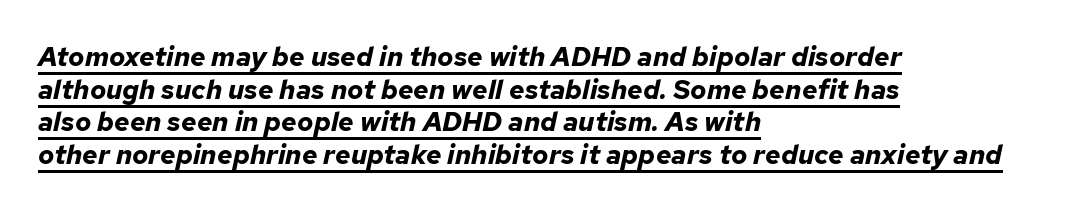
Style check: oblique. The rendering uses a bold face; every stroke is thick and dark. The letterforms sit shoulder to shoulder at normal distance. Quick note: underline on. The typesetter chose a ragged-right arrangement here.
